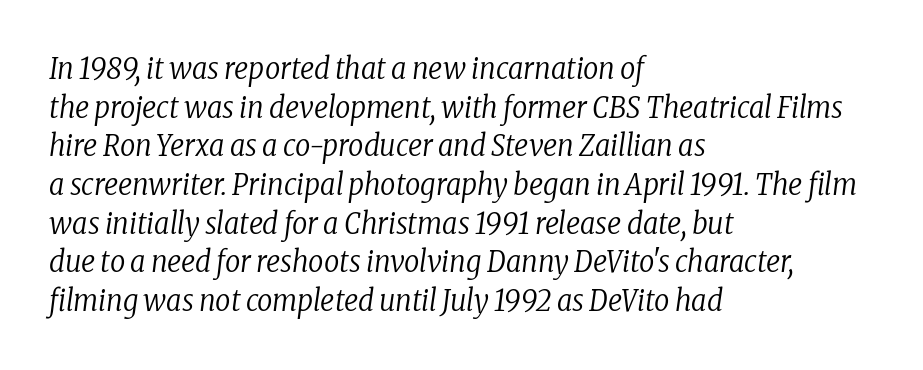
The image shows 30 px regular-weight, condensed serif type, italic (leaning right); set left-aligned, normal line spacing (1.29x), normal letter spacing, not underlined; low stroke contrast and a medium x-height.
